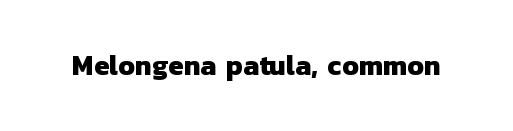
{"serif": "no", "bold": "yes", "weight": "heavy", "width": "normal", "stroke_contrast": "low", "x_height": "medium", "monospaced": "no", "underline": "no", "letter_spacing": "normal", "letter_spacing_em": 0.0, "glyph_px": 28}
